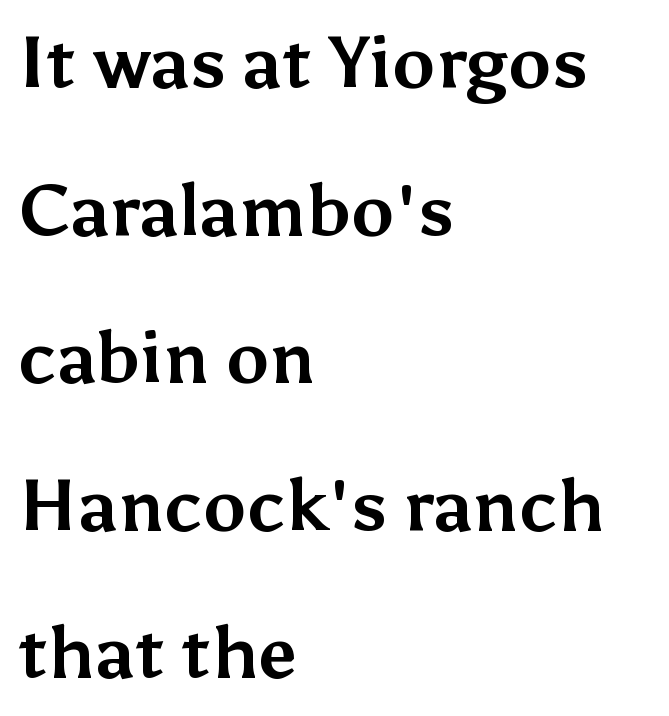
The image shows 72 px bold sans-serif type, upright; set left-aligned, loose line spacing (2.05x), normal letter spacing, not underlined; medium stroke contrast and a medium x-height.
